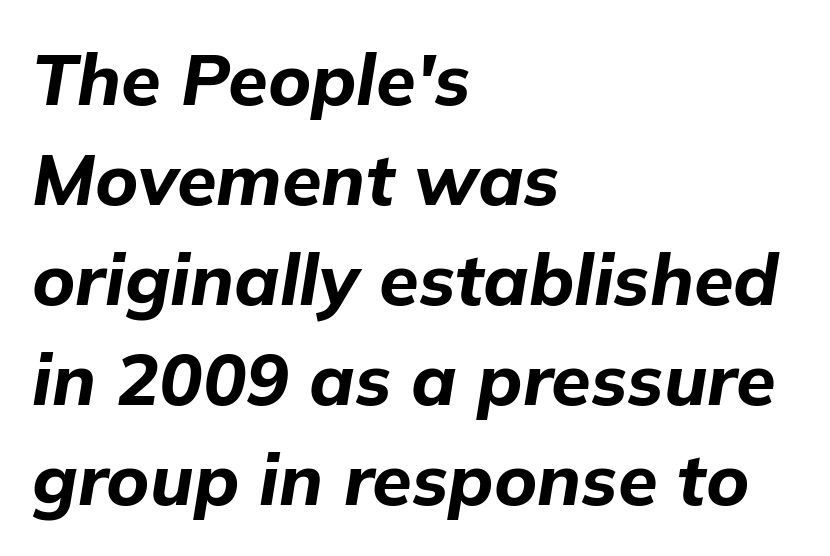
Emphasis-style slanted type is in use. The paragraph shown leans on its left margin. Do the characters align in a grid? No, the font is proportional. Descenders hang freely into open space. Characters follow at the spacing the type designer built in.
